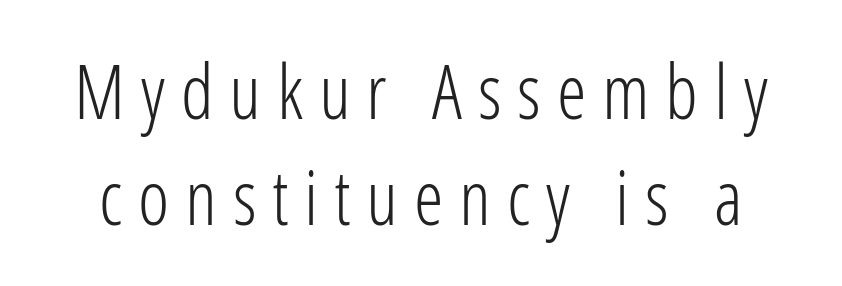
{"serif": "no", "italic": "no", "bold": "no", "weight": "light", "width": "condensed", "stroke_contrast": "low", "x_height": "medium", "monospaced": "no", "underline": "no", "line_spacing": "normal", "line_spacing_ratio": 1.42, "letter_spacing": "wide", "letter_spacing_em": 0.21, "glyph_px": 75}
